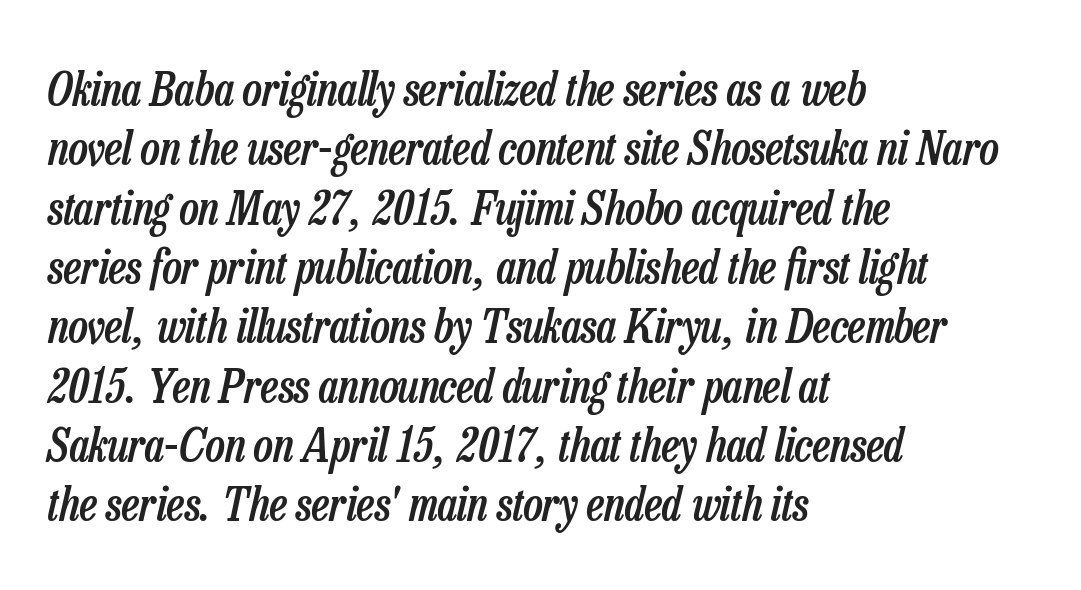
The image shows 46 px semibold, condensed type, italic (leaning right); set left-aligned, normal line spacing (1.29x), normal letter spacing, not underlined; low stroke contrast and a medium x-height.
